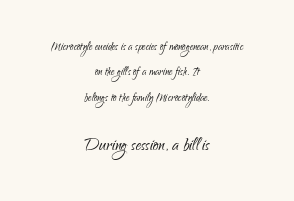
The image shows 22 px text type; set centered, line spacing 1.82x, normal letter spacing, not underlined; the second (bottom) block is 1.57x larger.
